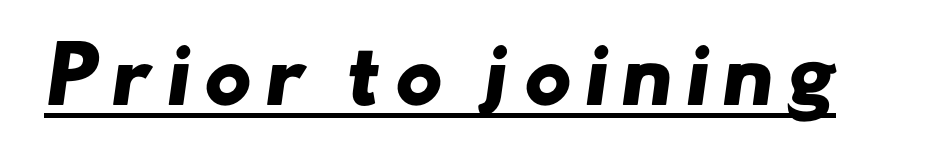
Q: Is the text bold? A: Yes.
Q: Is the typeface a serif or a sans-serif typeface? A: Sans-serif.
Q: Is the text underlined? A: Yes.
Q: Width (condensed, normal, or wide)? A: Wide.
Q: Stroke contrast? A: Low.
Q: x-height? A: Small.
Q: Monospaced? A: No.
